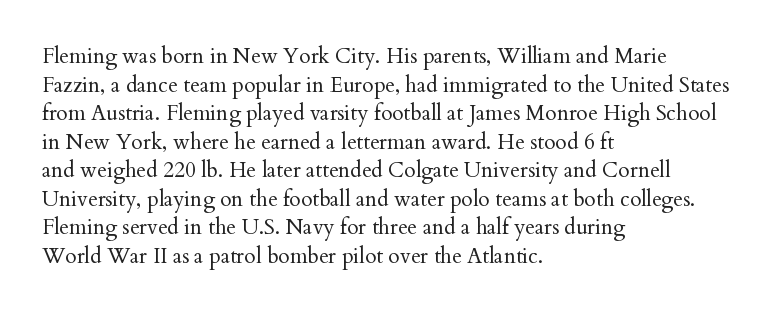
The image shows 21 px text type, upright; set left-aligned, normal line spacing (1.36x), normal letter spacing, not underlined.
